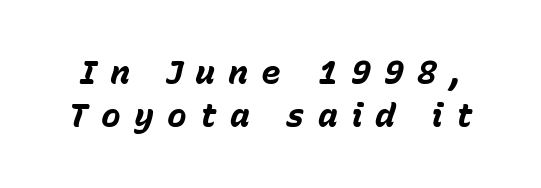
The image shows 33 px bold type, italic (leaning right); set normal line spacing (1.3x), unusually wide letter spacing (+0.4 em), not underlined; low stroke contrast and a medium x-height.
